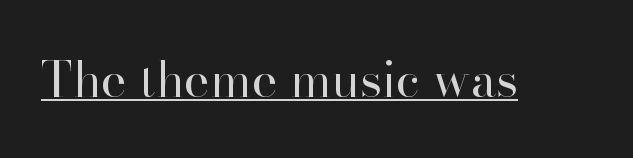
Q: Is the text bold? A: No.
Q: Is the text italic (slanted)? A: No, it is upright.
Q: Is the typeface a serif or a sans-serif typeface? A: Serif.
Q: Is the text underlined? A: Yes.
Q: Is the spacing between letters normal or unusually wide? A: Normal.
Q: Width (condensed, normal, or wide)? A: Normal.
Q: Stroke contrast? A: High.
Q: x-height? A: Small.
Q: Monospaced? A: No.
